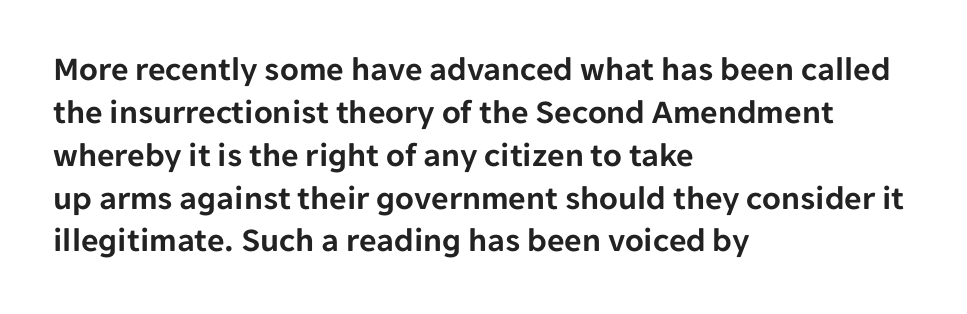
Q: Is the text italic (slanted)? A: No, it is upright.
Q: Is the typeface a serif or a sans-serif typeface? A: Sans-serif.
Q: Is the text underlined? A: No.
Q: How is the paragraph aligned? A: Left-aligned.
Q: Is the spacing between letters normal or unusually wide? A: Normal.
Q: Is the spacing between lines tight, normal or loose? A: Normal.
Q: Width (condensed, normal, or wide)? A: Normal.
Q: Stroke contrast? A: Low.
Q: x-height? A: Medium.
Q: Monospaced? A: No.
